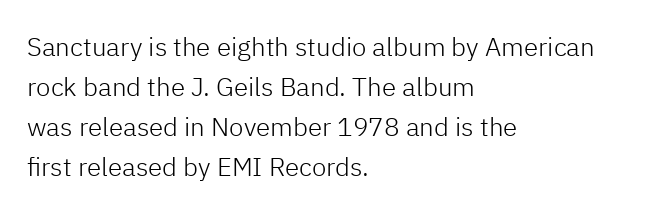
Descender tails drop into unmarked territory. Stroke mass is kept to a normal reading level or below. Default kerning and tracking; the words read as compact shapes. Teacher's note: observe the even left margin — that is flush-left alignment.
